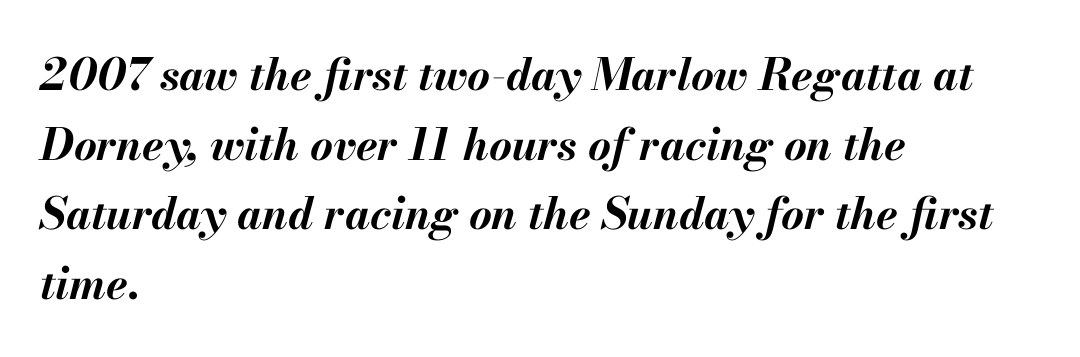
{"italic": "yes", "lean": "right", "slant_degrees": 13, "bold": "yes", "weight": "bold", "width": "normal", "stroke_contrast": "medium", "x_height": "small", "monospaced": "no", "underline": "no", "align": "left", "line_spacing": "normal", "line_spacing_ratio": 1.58, "letter_spacing": "normal", "letter_spacing_em": 0.0, "glyph_px": 44}
